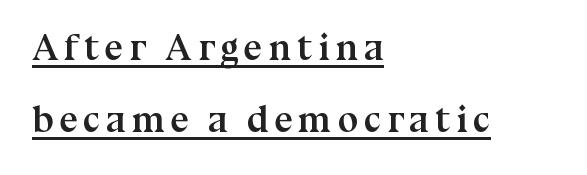
The image shows 37 px semibold serif type, upright; set left-aligned, loose line spacing (1.95x), underlined; medium stroke contrast and a medium x-height.
